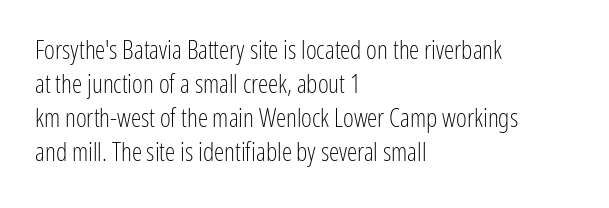
Q: Is the text bold? A: No.
Q: Is the text italic (slanted)? A: No, it is upright.
Q: Is the text underlined? A: No.
Q: How is the paragraph aligned? A: Left-aligned.
Q: Is the spacing between letters normal or unusually wide? A: Normal.
Q: Is the spacing between lines tight, normal or loose? A: Normal.
